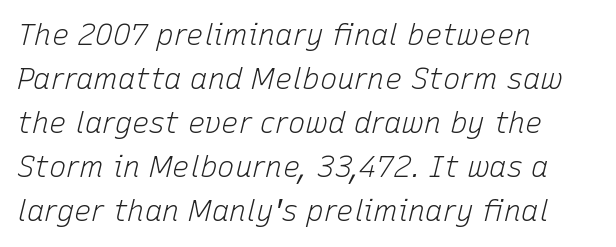
Layout note: lines flush left. Interline gaps are of average width in this sample. Think of a printed novel: that variable character pitch is what you see here. This sample uses plain, unmodified letter spacing.
